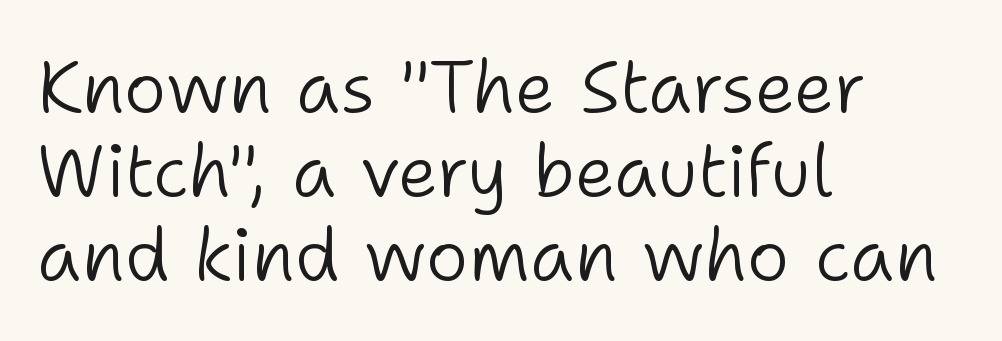
{"serif": "no", "italic": "no", "bold": "no", "weight": "light", "width": "normal", "stroke_contrast": "low", "x_height": "medium", "monospaced": "no", "underline": "no", "align": "left", "line_spacing": "tight", "line_spacing_ratio": 1.15, "letter_spacing": "normal", "letter_spacing_em": 0.0, "glyph_px": 73}
